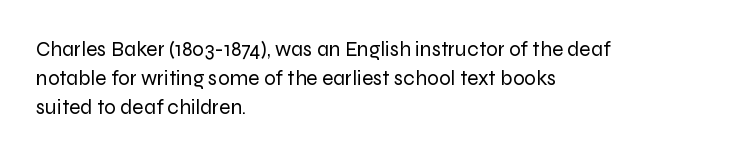
Q: Is the text bold? A: No.
Q: Is the text italic (slanted)? A: No, it is upright.
Q: Is the text underlined? A: No.
Q: How is the paragraph aligned? A: Left-aligned.
Q: Is the spacing between letters normal or unusually wide? A: Normal.
Q: Is the spacing between lines tight, normal or loose? A: Normal.
